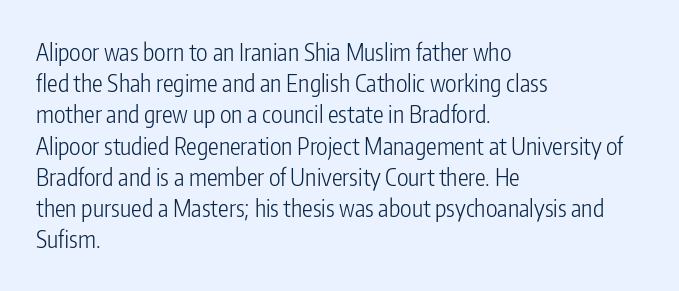
The ragged edge is on the right, which tells us the setting is flush left. The passage shown is not underscored anywhere. These lines were composed using upright roman letters. This sample uses plain, unmodified letter spacing. Reading down the column, the eye jumps a familiar distance to each next line.
